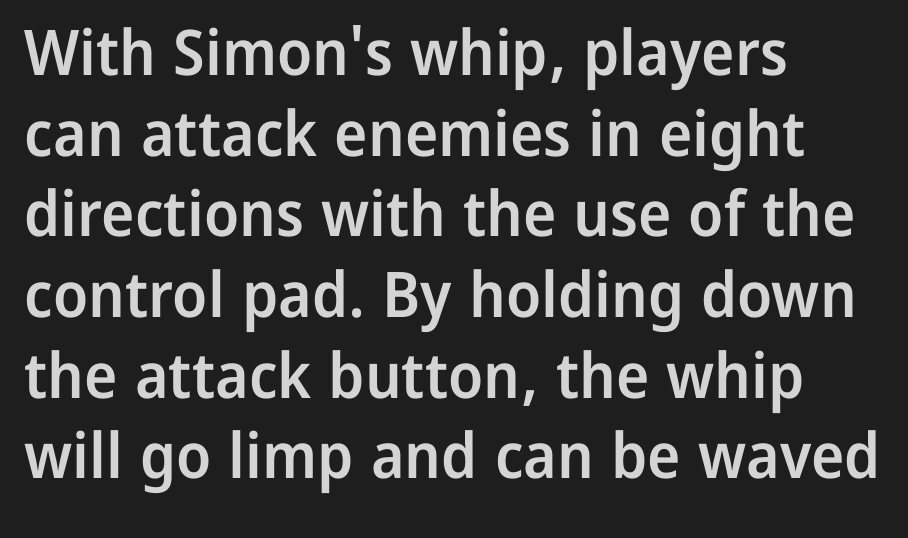
Q: Is the text bold? A: Semi-bold.
Q: Is the text italic (slanted)? A: No, it is upright.
Q: Is the typeface a serif or a sans-serif typeface? A: Sans-serif.
Q: Is the text underlined? A: No.
Q: How is the paragraph aligned? A: Left-aligned.
Q: Is the spacing between letters normal or unusually wide? A: Normal.
Q: Is the spacing between lines tight, normal or loose? A: Normal.
Q: Width (condensed, normal, or wide)? A: Normal.
Q: Stroke contrast? A: Low.
Q: x-height? A: Medium.
Q: Monospaced? A: No.
